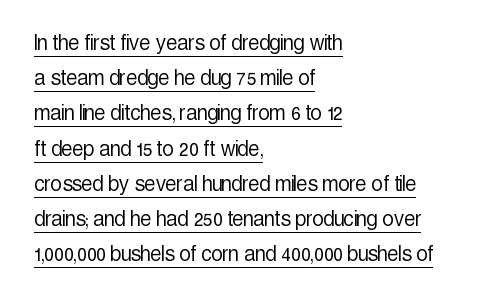
Leftover space on each line is placed entirely after the last word. This sample uses plain, unmodified letter spacing. Vertical stems look standard width or narrower in stroke. Somebody hit Ctrl+U on this one — the words are underlined. A typesetter would call this leading conventional body-copy spacing. The letters stand straight up with perfectly vertical stems.
